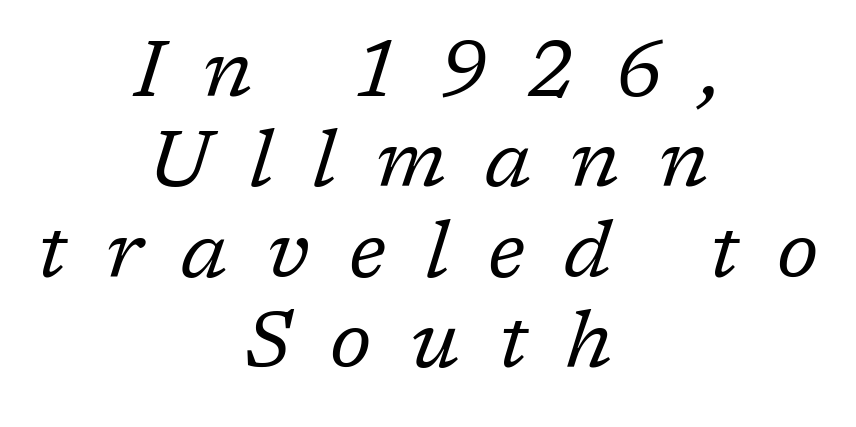
The image shows 80 px regular-weight serif type, italic (leaning right); set centered, tight line spacing (1.13x), unusually wide letter spacing (+0.49 em), not underlined; low stroke contrast and a medium x-height.
